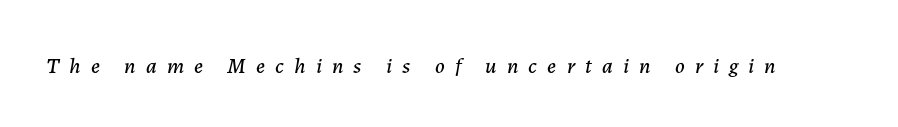
Slant detected: the letters are inclined. A clean baseline with only descenders dipping below it. Here the glyphs are tracked loosely, breaking word shapes into spaced letters.
